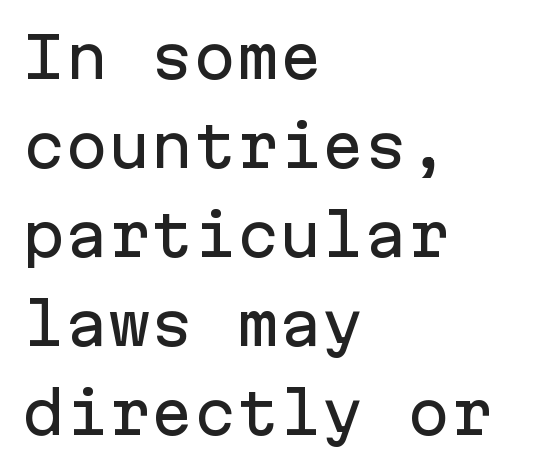
Q: Is the text italic (slanted)? A: No, it is upright.
Q: Is the typeface a serif or a sans-serif typeface? A: Sans-serif.
Q: Is the text underlined? A: No.
Q: How is the paragraph aligned? A: Left-aligned.
Q: Is the spacing between letters normal or unusually wide? A: Normal.
Q: Is the spacing between lines tight, normal or loose? A: Normal.
Q: Width (condensed, normal, or wide)? A: Normal.
Q: Stroke contrast? A: Low.
Q: x-height? A: Medium.
Q: Monospaced? A: Yes.
